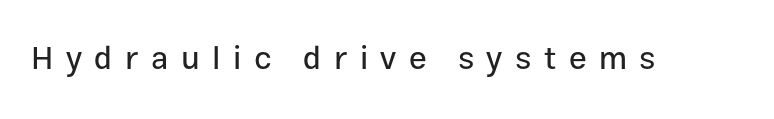
The image shows 32 px sans-serif type, upright; set unusually wide letter spacing (+0.39 em), not underlined; low stroke contrast and a medium x-height.
